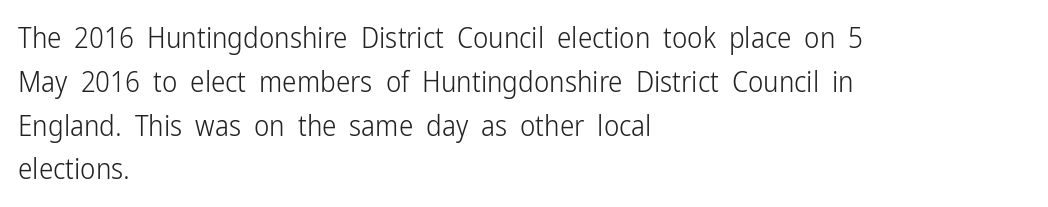
Q: Is the text bold? A: No.
Q: Is the text italic (slanted)? A: No, it is upright.
Q: Is the typeface a serif or a sans-serif typeface? A: Sans-serif.
Q: Is the text underlined? A: No.
Q: How is the paragraph aligned? A: Left-aligned.
Q: Is the spacing between letters normal or unusually wide? A: Normal.
Q: Is the spacing between lines tight, normal or loose? A: Normal.
Q: Width (condensed, normal, or wide)? A: Condensed.
Q: Stroke contrast? A: Low.
Q: x-height? A: Medium.
Q: Monospaced? A: No.
